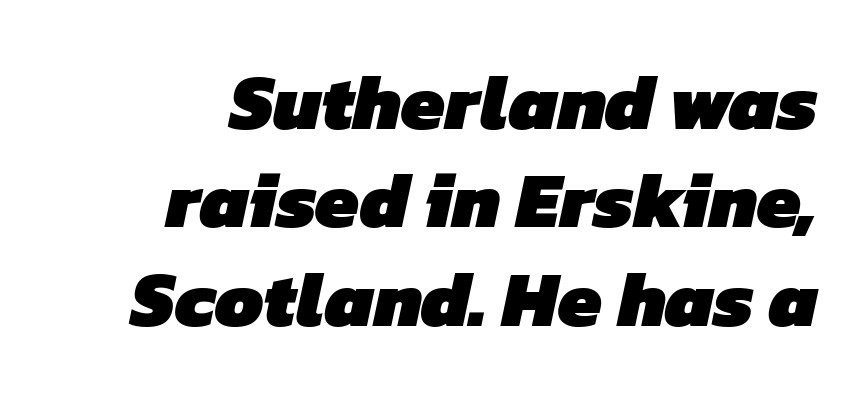
The image shows 78 px heavy sans-serif type; set right-aligned, normal line spacing (1.26x), normal letter spacing, not underlined; low stroke contrast and a medium x-height.
